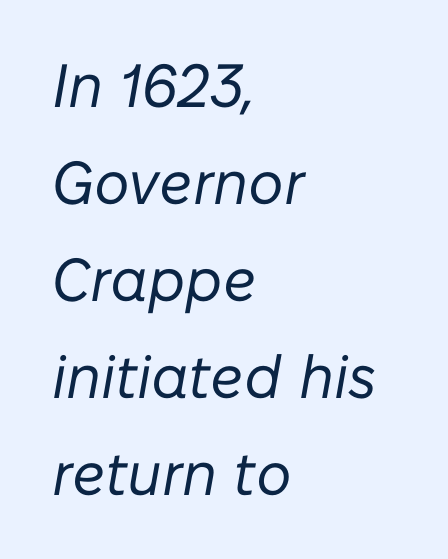
Q: Is the text bold? A: No.
Q: Is the text italic (slanted)? A: Yes, it leans right by about 10 degrees.
Q: Is the text underlined? A: No.
Q: How is the paragraph aligned? A: Left-aligned.
Q: Is the spacing between letters normal or unusually wide? A: Normal.
Q: Is the spacing between lines tight, normal or loose? A: Normal.
Q: Width (condensed, normal, or wide)? A: Normal.
Q: Stroke contrast? A: Low.
Q: x-height? A: Medium.
Q: Monospaced? A: No.
